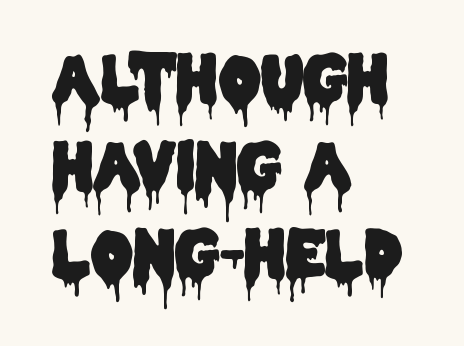
{"serif": "no", "italic": "no", "width": "condensed", "stroke_contrast": "low", "x_height": "large", "monospaced": "no", "underline": "no", "align": "left", "line_spacing": "normal", "line_spacing_ratio": 1.35, "letter_spacing": "normal", "letter_spacing_em": 0.0, "glyph_px": 65}
